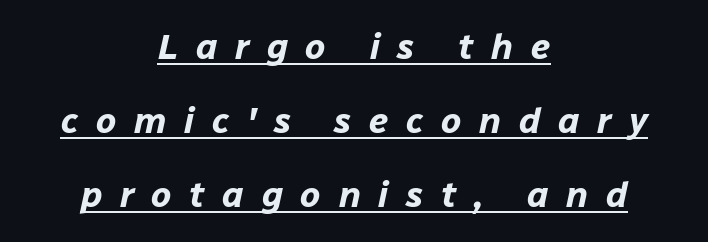
The sample's only ornament is a line tracing under the words. Spacing verdict: proportional, widths tailored to each character. Does the copy run flush right? No — it is centered line by line. Compared with an ordinary text face, these strokes are far heavier — a full bold. Inter-character spacing is expanded well beyond the font's built-in metrics. A typesetter would mark this as italic.
